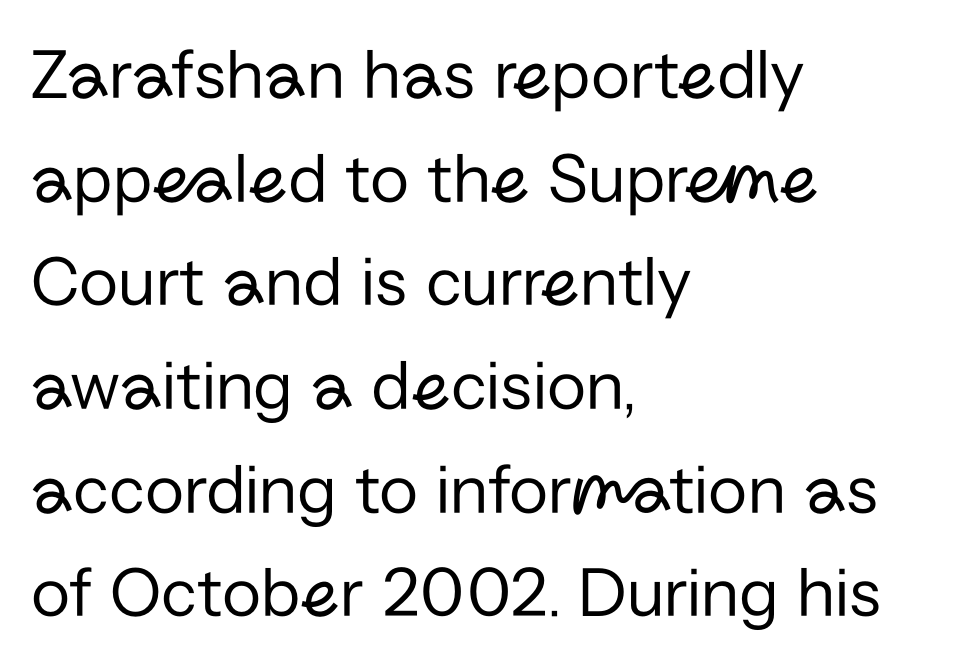
Q: Is the text bold? A: No.
Q: Is the text italic (slanted)? A: No, it is upright.
Q: Is the typeface a serif or a sans-serif typeface? A: Sans-serif.
Q: Is the text underlined? A: No.
Q: How is the paragraph aligned? A: Left-aligned.
Q: Is the spacing between letters normal or unusually wide? A: Normal.
Q: Is the spacing between lines tight, normal or loose? A: Normal.
Q: Width (condensed, normal, or wide)? A: Normal.
Q: Stroke contrast? A: Low.
Q: x-height? A: Medium.
Q: Monospaced? A: No.
